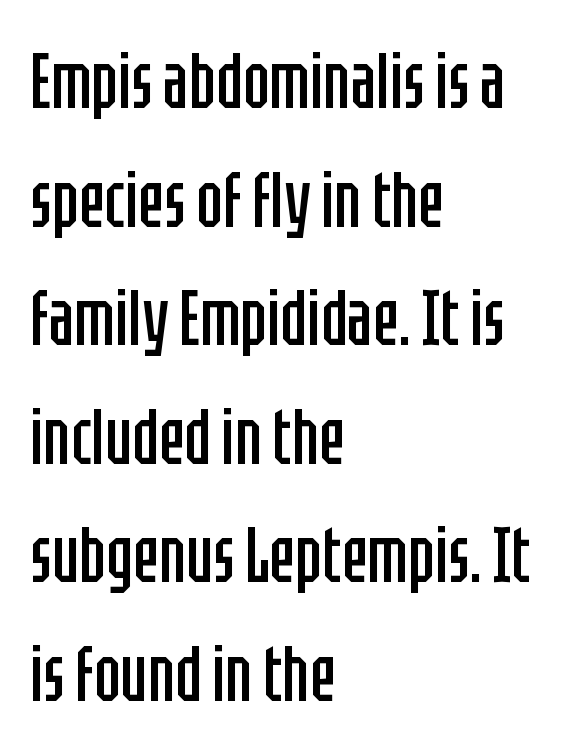
{"serif": "no", "italic": "no", "bold": "no", "weight": "regular", "width": "condensed", "stroke_contrast": "low", "x_height": "large", "monospaced": "no", "underline": "no", "align": "left", "line_spacing": "normal", "line_spacing_ratio": 1.52, "letter_spacing": "normal", "letter_spacing_em": 0.0, "glyph_px": 78}
